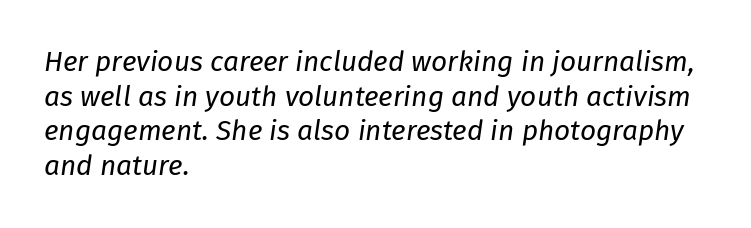
The image shows 28 px regular-weight type, italic (leaning right); set left-aligned, line spacing 1.24x, normal letter spacing, not underlined; low stroke contrast and a medium x-height.
